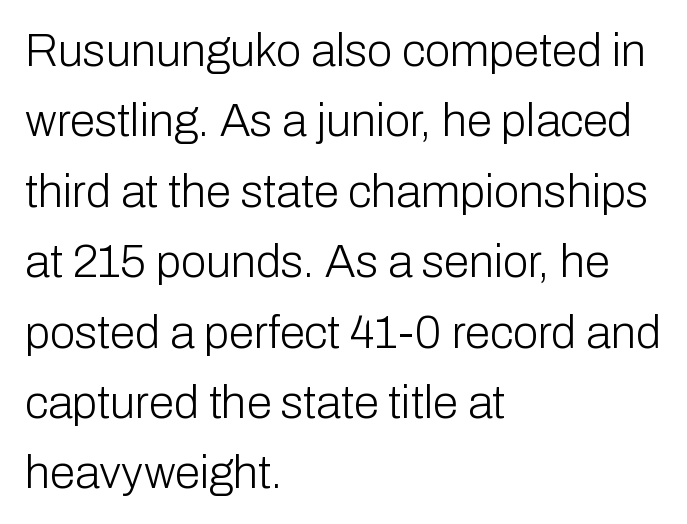
Line spacing here is normal. Weight: regular or lighter. Rendered with straight, roman letterforms. Look at the tracking — it's just the regular setting, nothing added. The space directly below the letters is spotless.
